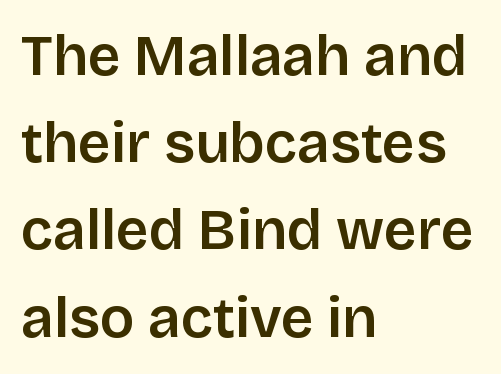
Q: Is the text bold? A: Semi-bold.
Q: Is the text italic (slanted)? A: No, it is upright.
Q: Is the typeface a serif or a sans-serif typeface? A: Sans-serif.
Q: Is the text underlined? A: No.
Q: How is the paragraph aligned? A: Left-aligned.
Q: Is the spacing between letters normal or unusually wide? A: Normal.
Q: Is the spacing between lines tight, normal or loose? A: Normal.
Q: Width (condensed, normal, or wide)? A: Normal.
Q: Stroke contrast? A: Low.
Q: x-height? A: Large.
Q: Monospaced? A: No.
